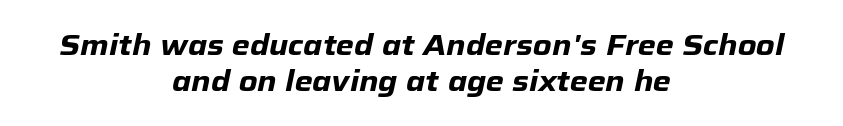
{"italic": "yes", "lean": "right", "slant_degrees": 12, "bold": "yes", "weight": "heavy", "width": "normal", "stroke_contrast": "low", "x_height": "medium", "monospaced": "no", "underline": "no", "align": "center", "line_spacing_ratio": 1.23, "letter_spacing": "normal", "letter_spacing_em": 0.0, "glyph_px": 29}
